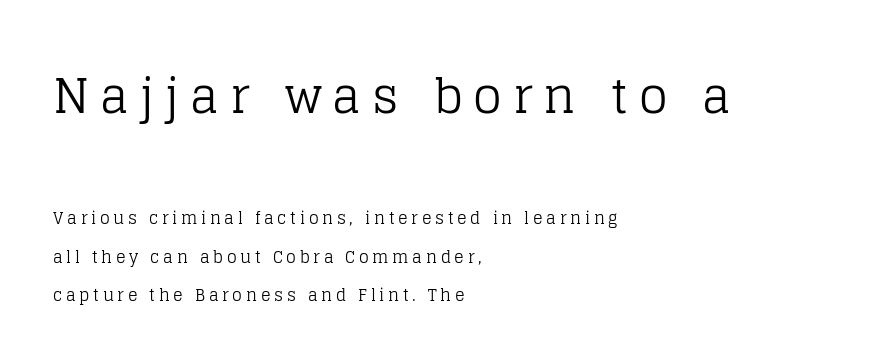
Large over small — that's the arrangement of the two blocks here. The passage shown has open, widely tracked lettering throughout. A great deal of white space separates one row of letters from the next. Check where the strokes stop: tiny serifs finish them off. Line starts are locked; line ends wander.
